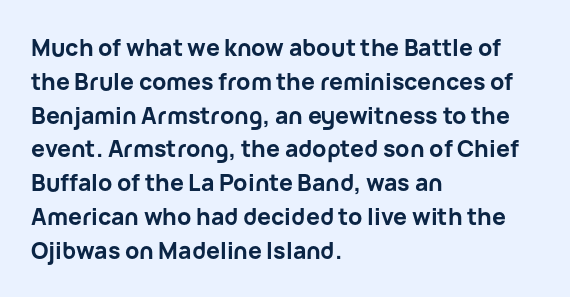
Q: Is the text bold? A: Yes.
Q: Is the text italic (slanted)? A: No, it is upright.
Q: Is the text underlined? A: No.
Q: How is the paragraph aligned? A: Left-aligned.
Q: Is the spacing between letters normal or unusually wide? A: Normal.
Q: Is the spacing between lines tight, normal or loose? A: Normal.
